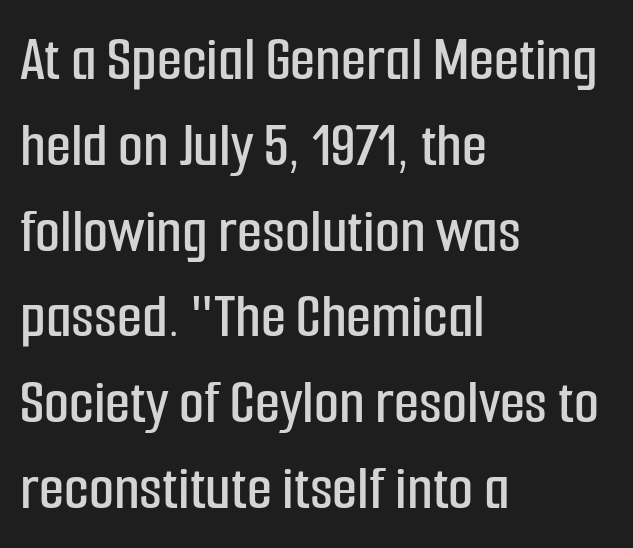
{"serif": "no", "italic": "no", "width": "condensed", "stroke_contrast": "low", "x_height": "medium", "monospaced": "no", "underline": "no", "align": "left", "line_spacing": "normal", "line_spacing_ratio": 1.32, "letter_spacing": "normal", "letter_spacing_em": 0.0, "glyph_px": 65}
